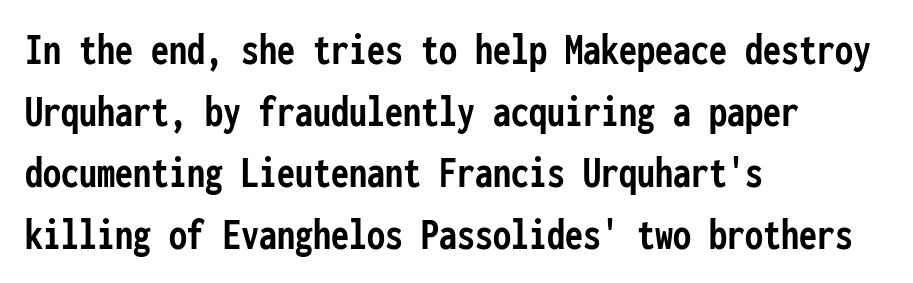
The image shows 45 px semibold, condensed sans-serif type, upright, monospaced; set left-aligned, normal line spacing (1.37x), normal letter spacing, not underlined; low stroke contrast and a medium x-height.
